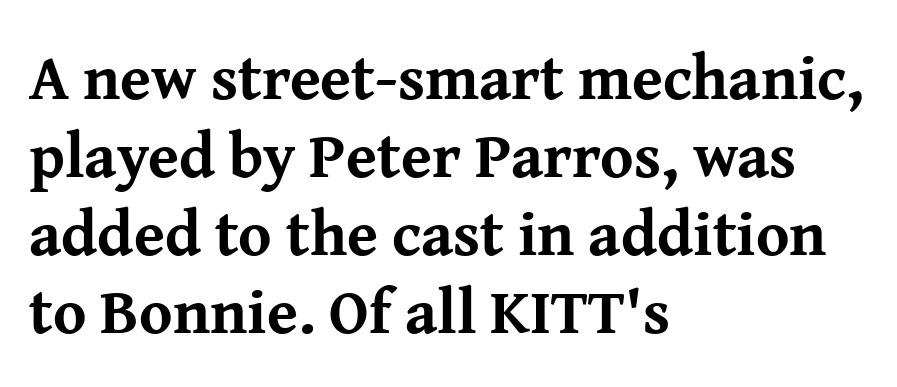
Is the block centered? No — it sits flush against the left margin. Note the varied advance widths — an 'i' is clearly narrower than an 'm'. Weight check: bold — yes, fully. Rendered with straight, roman letterforms. The font family rendered here belongs to the serif group. Short note: letters normally spaced.
